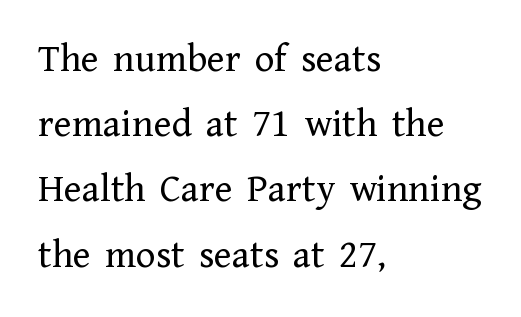
{"serif": "yes", "italic": "no", "bold": "no", "weight": "regular", "width": "normal", "stroke_contrast": "low", "x_height": "medium", "monospaced": "no", "underline": "no", "align": "left", "line_spacing": "normal", "line_spacing_ratio": 1.59, "letter_spacing": "normal", "letter_spacing_em": 0.0, "glyph_px": 41}
